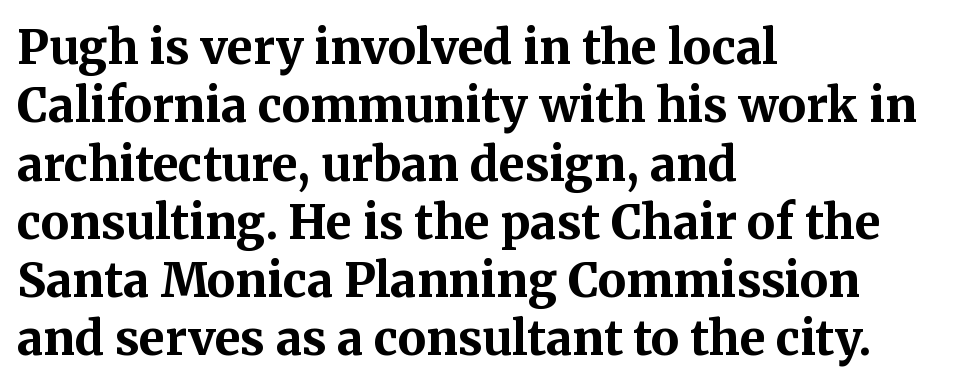
The image shows 47 px bold serif type, upright; set left-aligned, line spacing 1.24x, normal letter spacing, not underlined; medium stroke contrast and a medium x-height.
